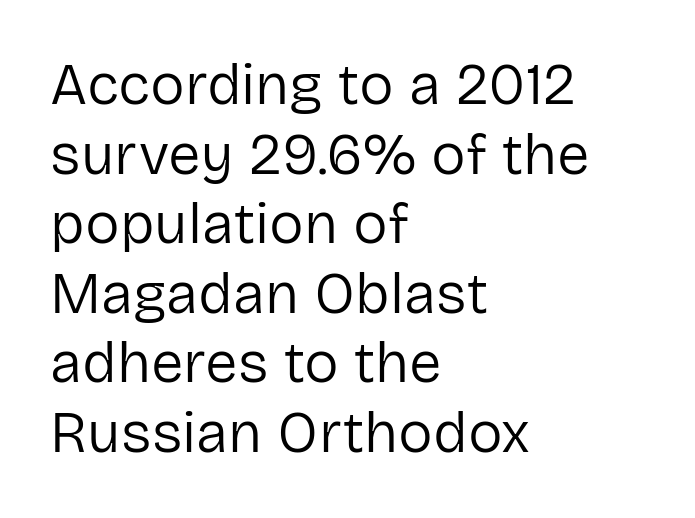
Left-aligned paragraph, ragged on the right. No word sits above an underline. Look at the tracking — it's just the regular setting, nothing added. Type style note: lacks serifs. Character widths vary here, with narrow letters taking less room than wide ones.
